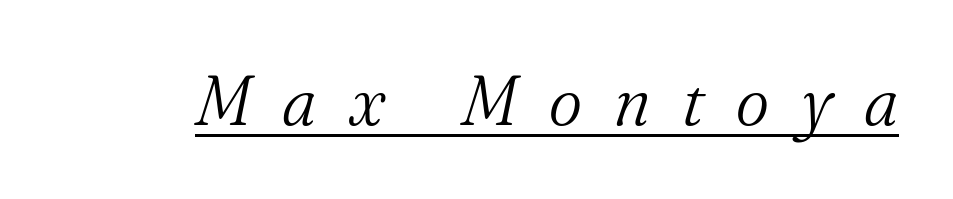
Underline: present. Check where the strokes stop: tiny serifs finish them off. Ink coverage per letter is moderate at most. This sample has the flowing, uneven cadence of proportional lettering. Looking at the ascenders, they clearly lean. The passage shown has open, widely tracked lettering throughout.
